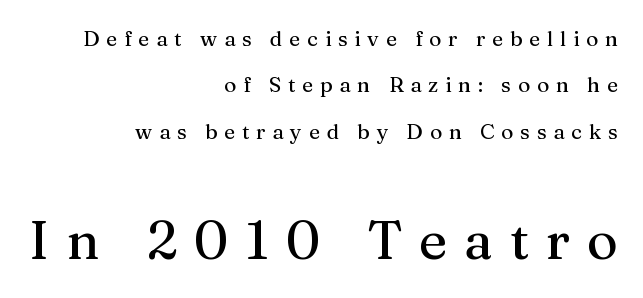
The image shows 53 px serif type, upright; set right-aligned, loose line spacing (2.21x), unusually wide letter spacing (+0.32 em), not underlined; the second (bottom) block is 2.52x larger; medium stroke contrast and a medium x-height.
